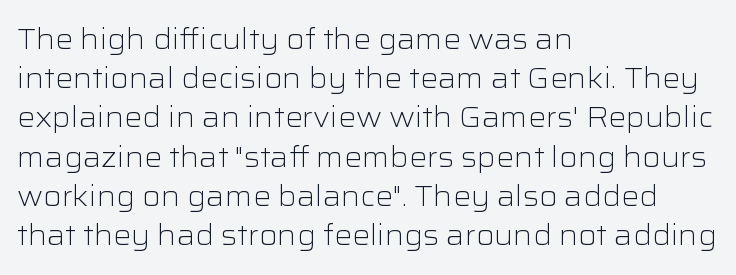
Q: Is the text bold? A: No.
Q: Is the text italic (slanted)? A: No, it is upright.
Q: Is the typeface a serif or a sans-serif typeface? A: Sans-serif.
Q: Is the text underlined? A: No.
Q: How is the paragraph aligned? A: Left-aligned.
Q: Is the spacing between letters normal or unusually wide? A: Normal.
Q: Is the spacing between lines tight, normal or loose? A: Normal.
Q: Width (condensed, normal, or wide)? A: Wide.
Q: Stroke contrast? A: Low.
Q: x-height? A: Medium.
Q: Monospaced? A: No.
